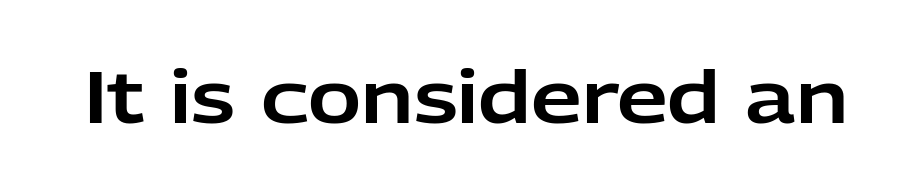
The image shows 72 px sans-serif type, upright; set normal letter spacing, not underlined; low stroke contrast and a medium x-height.
